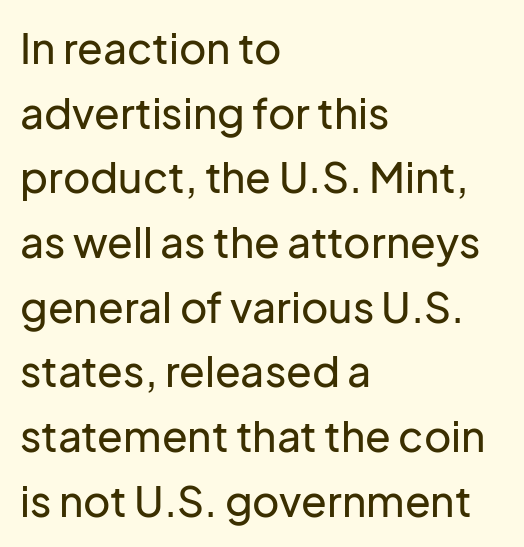
{"serif": "no", "italic": "no", "width": "normal", "stroke_contrast": "low", "x_height": "medium", "monospaced": "no", "underline": "no", "align": "left", "line_spacing": "normal", "line_spacing_ratio": 1.54, "letter_spacing": "normal", "letter_spacing_em": 0.0, "glyph_px": 42}
